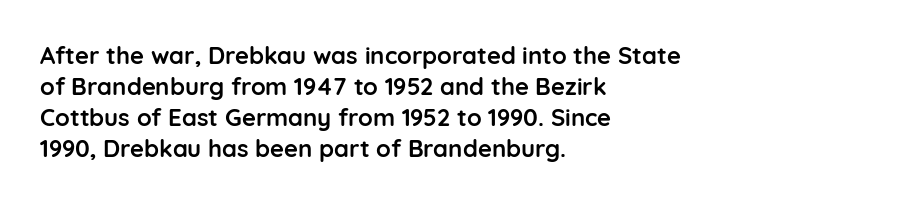
The image shows 24 px bold type, upright; set left-aligned, normal line spacing (1.29x), normal letter spacing, not underlined.
